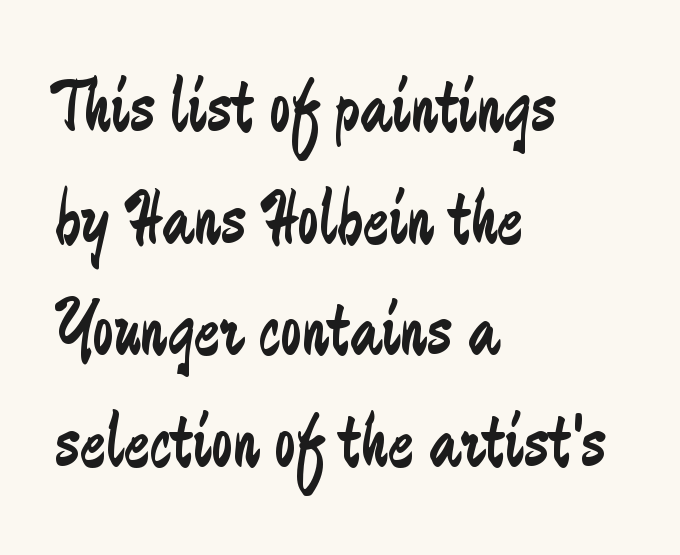
The image shows 77 px regular-weight, condensed sans-serif type; set left-aligned, normal line spacing (1.45x), normal letter spacing, not underlined; low stroke contrast and a small x-height.
